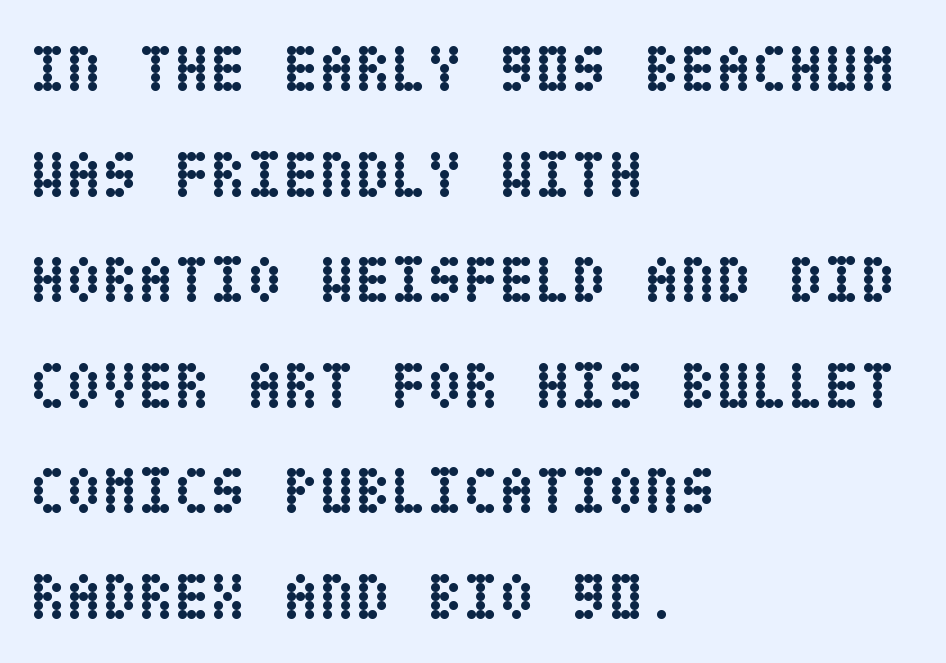
Q: Is the text bold? A: Yes.
Q: Is the text italic (slanted)? A: No, it is upright.
Q: Is the text underlined? A: No.
Q: How is the paragraph aligned? A: Left-aligned.
Q: Is the spacing between letters normal or unusually wide? A: Normal.
Q: Is the spacing between lines tight, normal or loose? A: Normal.
Q: Width (condensed, normal, or wide)? A: Condensed.
Q: Stroke contrast? A: Low.
Q: x-height? A: Large.
